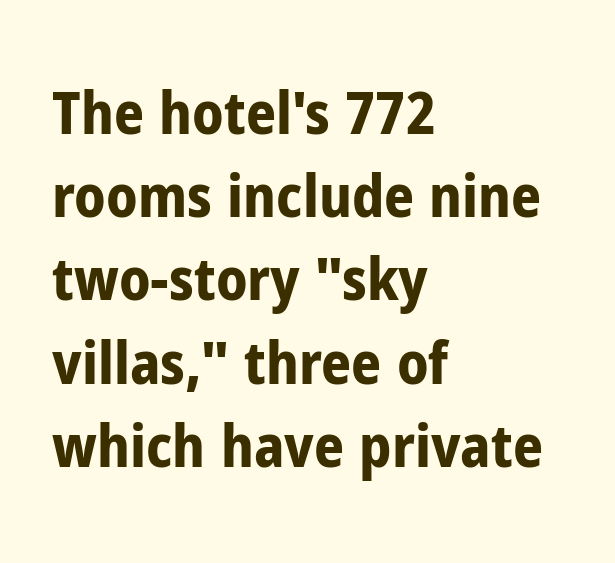
Q: Is the text bold? A: Yes.
Q: Is the text italic (slanted)? A: No, it is upright.
Q: Is the typeface a serif or a sans-serif typeface? A: Sans-serif.
Q: Is the text underlined? A: No.
Q: How is the paragraph aligned? A: Left-aligned.
Q: Is the spacing between letters normal or unusually wide? A: Normal.
Q: Is the spacing between lines tight, normal or loose? A: Normal.
Q: Width (condensed, normal, or wide)? A: Condensed.
Q: Stroke contrast? A: Low.
Q: x-height? A: Medium.
Q: Monospaced? A: No.
